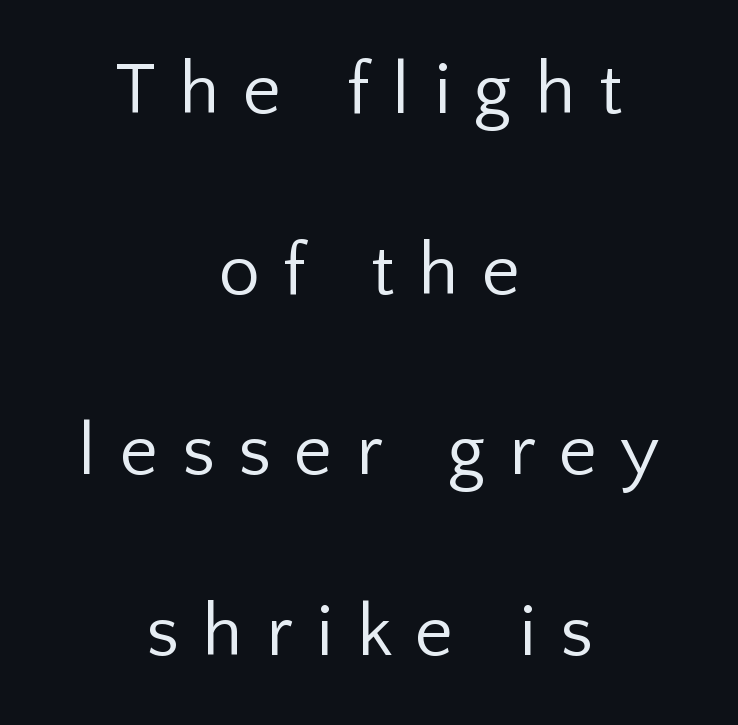
The image shows 74 px regular-weight sans-serif type, upright; set centered, loose line spacing (2.44x), unusually wide letter spacing (+0.32 em), not underlined; low stroke contrast and a medium x-height.
